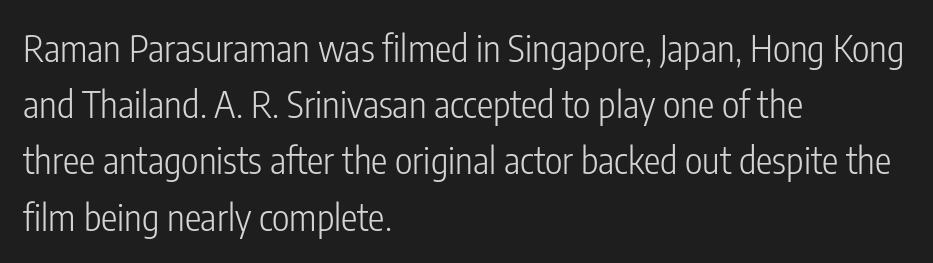
Q: Is the text bold? A: No.
Q: Is the text italic (slanted)? A: No, it is upright.
Q: Is the typeface a serif or a sans-serif typeface? A: Sans-serif.
Q: Is the text underlined? A: No.
Q: How is the paragraph aligned? A: Left-aligned.
Q: Is the spacing between letters normal or unusually wide? A: Normal.
Q: Is the spacing between lines tight, normal or loose? A: Normal.
Q: Width (condensed, normal, or wide)? A: Condensed.
Q: Stroke contrast? A: Low.
Q: x-height? A: Medium.
Q: Monospaced? A: No.
